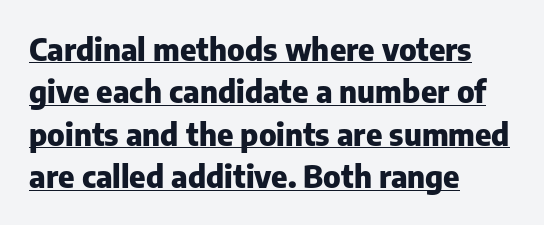
Serifs: no, the terminals of the letterforms are clean. Note the varied advance widths — an 'i' is clearly narrower than an 'm'. The specimen reads as upright at a glance. Line spacing here is normal. Tracking value appears to be zero — textbook default spacing. A full-strength bold gives these letters their thick strokes.
